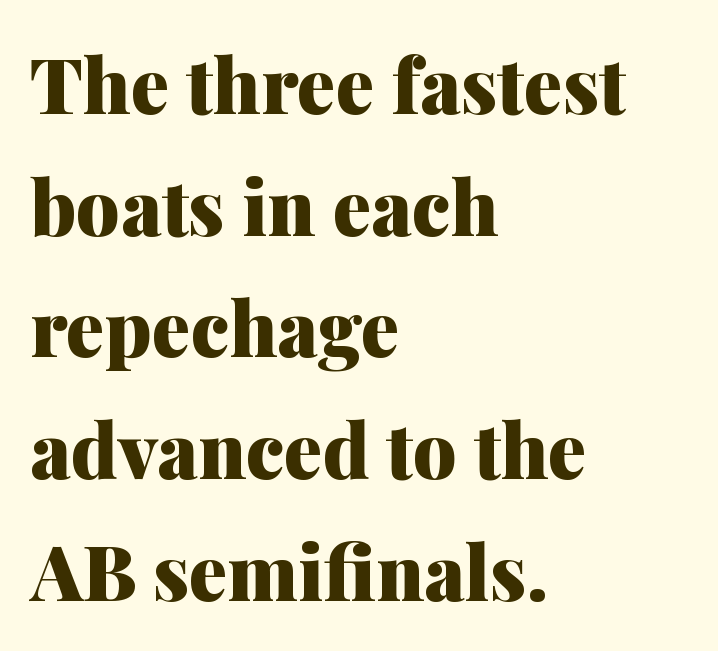
The glyphs are unaccompanied by any horizontal stroke below them. In terms of letterform style, serifs are clearly present. Whoever set this chose a conventional vertical rhythm. Where is the straight margin? On the left.
